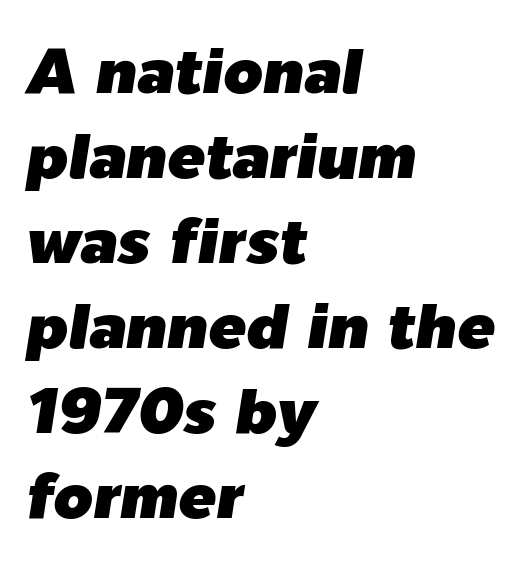
The image shows 63 px text type, italic (leaning right); set left-aligned, normal line spacing (1.35x), normal letter spacing, not underlined; low stroke contrast and a medium x-height.
